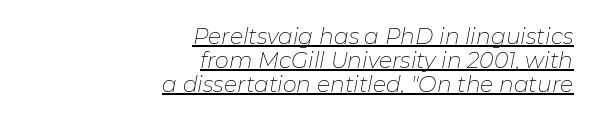
Closely set lines give the paragraph a compact silhouette. On a weight scale, this lands at 450 or below. Line endings align vertically; line beginnings do not. The rendered words wear a rule along their underside. An italicized treatment has been applied to the whole sample.
